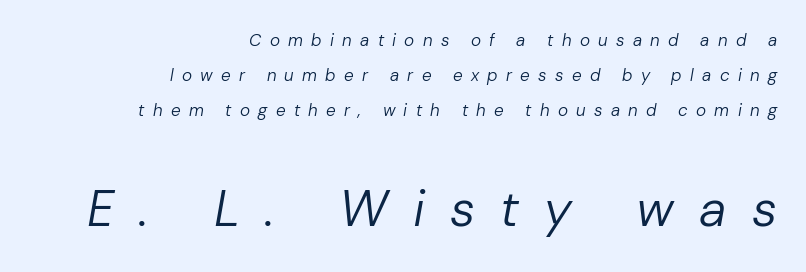
The image shows 51 px regular-weight type, italic (leaning right); set right-aligned, loose line spacing (2.07x), unusually wide letter spacing (+0.49 em), not underlined; the second (bottom) block is 3.0x larger; low stroke contrast and a medium x-height.
